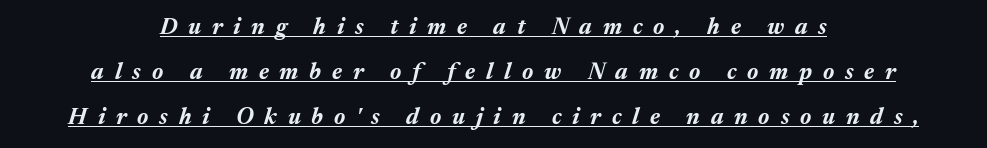
Q: Is the text bold? A: Yes.
Q: Is the text italic (slanted)? A: Yes, it leans right by about 17 degrees.
Q: Is the text underlined? A: Yes.
Q: How is the paragraph aligned? A: Centered.
Q: Is the spacing between letters normal or unusually wide? A: Unusually wide.
Q: Is the spacing between lines tight, normal or loose? A: Loose.
